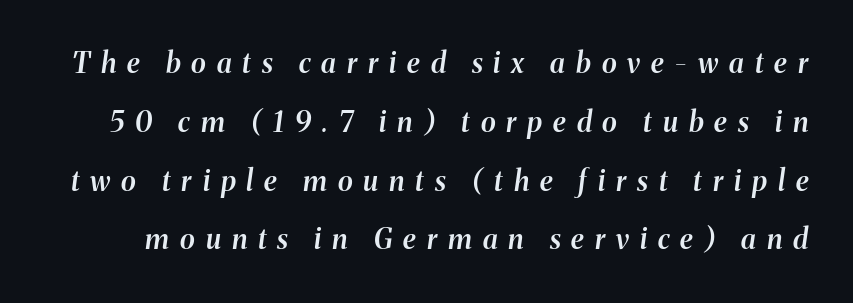
I'd describe the lettering as semibold — firm but not a full bold. Character widths vary here, with narrow letters taking less room than wide ones. Someone cranked the tracking dial way up on this one. Airy leading. This sample uses an oblique cut, with every glyph tilted off the vertical.
